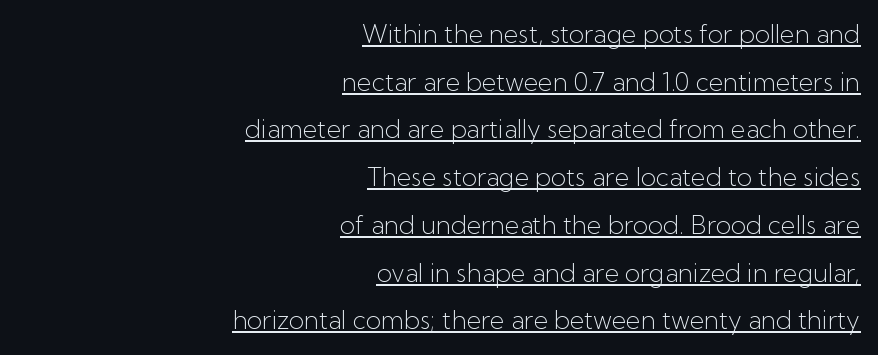
{"italic": "no", "bold": "no", "underline": "yes", "align": "right", "line_spacing": "loose", "line_spacing_ratio": 1.91, "letter_spacing": "normal", "letter_spacing_em": 0.0, "glyph_px": 25}
